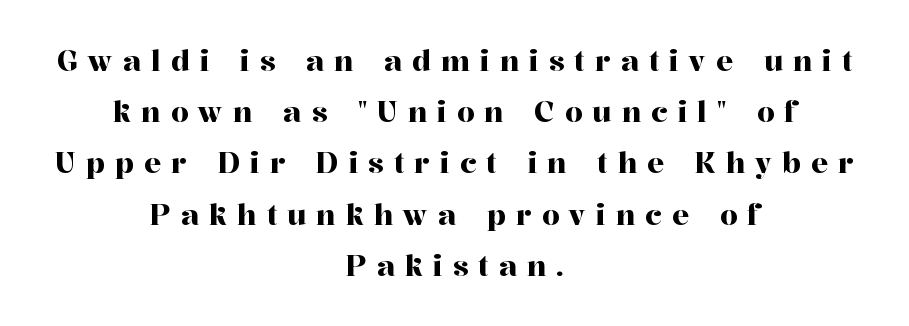
Q: Is the text italic (slanted)? A: No, it is upright.
Q: Is the typeface a serif or a sans-serif typeface? A: Serif.
Q: Is the text underlined? A: No.
Q: How is the paragraph aligned? A: Centered.
Q: Is the spacing between letters normal or unusually wide? A: Unusually wide.
Q: Width (condensed, normal, or wide)? A: Normal.
Q: Stroke contrast? A: High.
Q: x-height? A: Medium.
Q: Monospaced? A: No.
